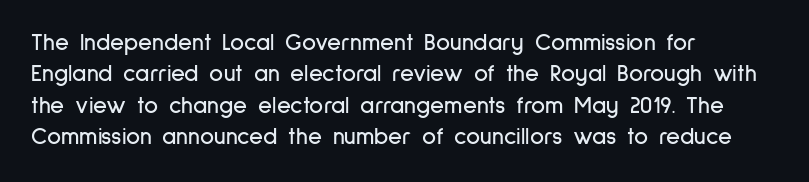
{"italic": "no", "underline": "no", "align": "left", "line_spacing": "normal", "line_spacing_ratio": 1.31, "letter_spacing": "normal", "letter_spacing_em": 0.0, "glyph_px": 24}
